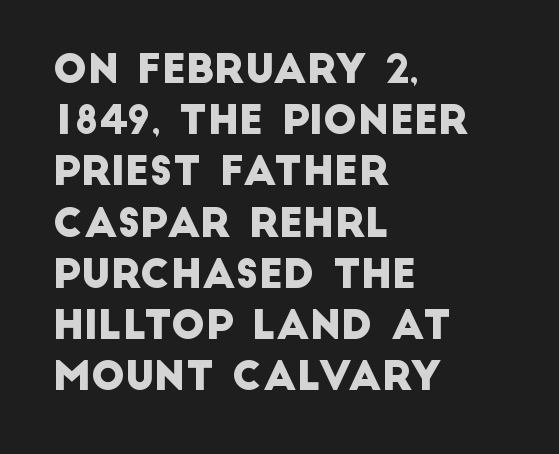
The image shows 40 px sans-serif type; set left-aligned, normal line spacing (1.28x), normal letter spacing, not underlined; low stroke contrast and a large x-height.
